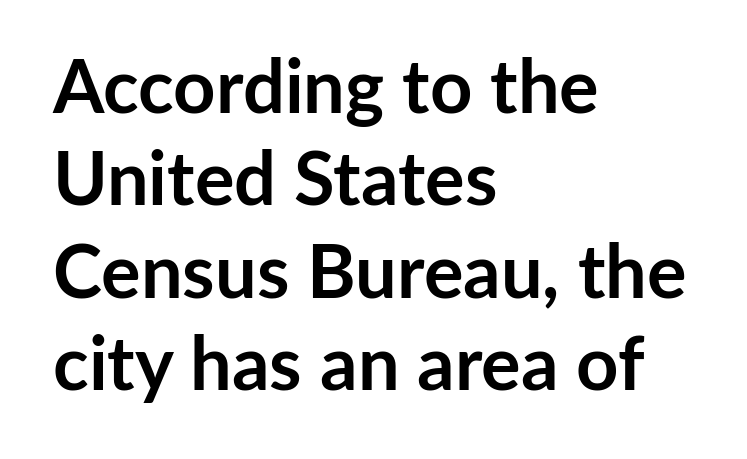
Compared with typical paragraphs, the rows here are spaced about the same. Casual observation: everything's shoved over to the left. These lines are rendered in a variable-pitch font. This rendering employs a face without finishing strokes, i.e., a sans-serif. Quick note: not italic, upright.
